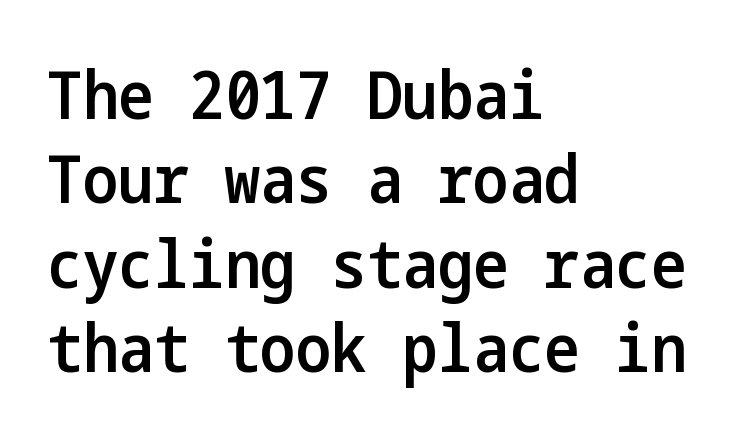
{"serif": "no", "italic": "no", "bold": "semi", "weight": "semibold", "width": "condensed", "stroke_contrast": "low", "x_height": "medium", "underline": "no", "align": "left", "line_spacing": "normal", "line_spacing_ratio": 1.26, "letter_spacing": "normal", "letter_spacing_em": 0.0, "glyph_px": 67}
